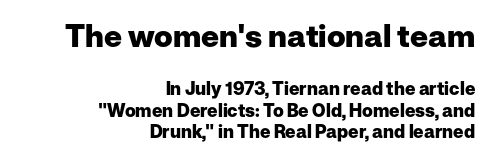
The image shows 31 px heavy sans-serif type, upright; set right-aligned, line spacing 1.18x, normal letter spacing, not underlined; the first (top) block is 1.72x larger; low stroke contrast and a medium x-height.
